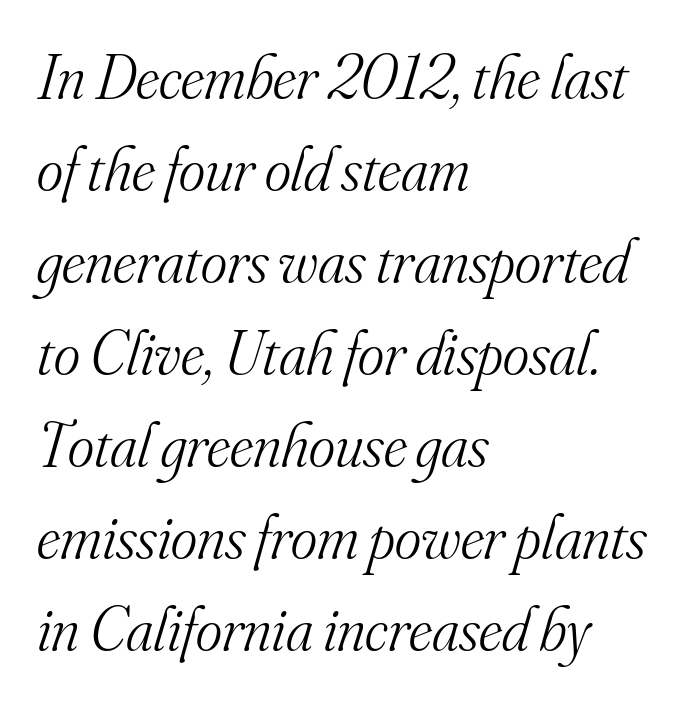
The face looks like a standard text weight, possibly lighter. Regarding leading, the lines here are spaced in the standard way. Words appear dense and cohesive because spacing is normal. I'd call this a serif setting — the letters wear small feet. When letters slant like this, we call the style italic. These lines are rendered in a variable-pitch font.
